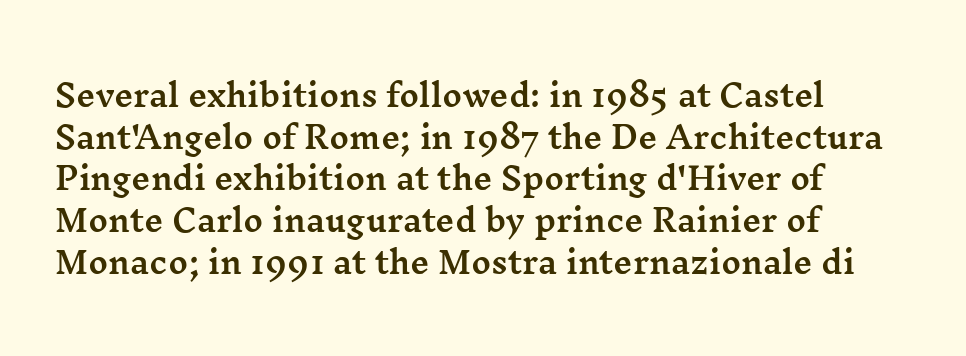
Ordinary non-slanted type is in use. Words appear dense and cohesive because spacing is normal. Students, observe: this is what conventionally led text looks like. Casual observation: everything's shoved over to the left. You could not count columns in this text — the font is proportionally spaced.
